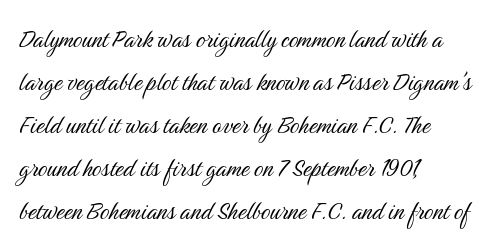
Q: Is the text bold? A: No.
Q: Is the text italic (slanted)? A: Yes.
Q: Is the typeface a serif or a sans-serif typeface? A: Sans-serif.
Q: Is the text underlined? A: No.
Q: How is the paragraph aligned? A: Left-aligned.
Q: Is the spacing between letters normal or unusually wide? A: Normal.
Q: Is the spacing between lines tight, normal or loose? A: Normal.
Q: Width (condensed, normal, or wide)? A: Condensed.
Q: Stroke contrast? A: Medium.
Q: x-height? A: Medium.
Q: Monospaced? A: No.
